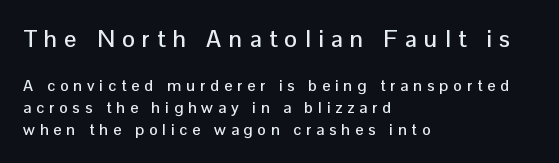
The image shows 24 px text type, upright; set left-aligned, normal line spacing (1.37x), unusually wide letter spacing (+0.31 em), not underlined; the first (top) block is 1.5x larger.
